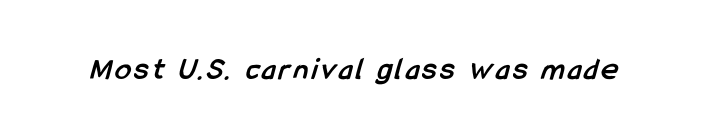
{"serif": "no", "bold": "yes", "weight": "semibold", "width": "condensed", "stroke_contrast": "low", "x_height": "medium", "monospaced": "no", "underline": "no", "glyph_px": 32}
